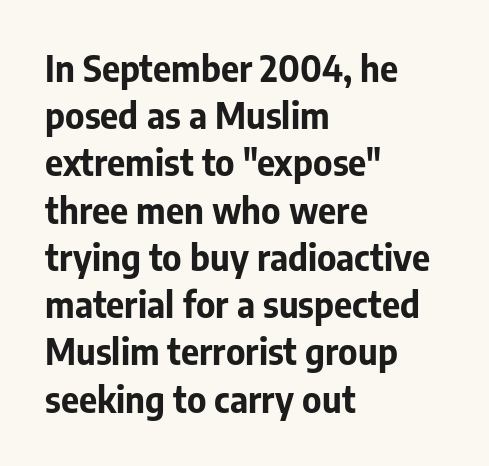
The image shows 35 px bold sans-serif type, upright; set left-aligned, normal line spacing (1.35x), normal letter spacing, not underlined; low stroke contrast and a medium x-height.
